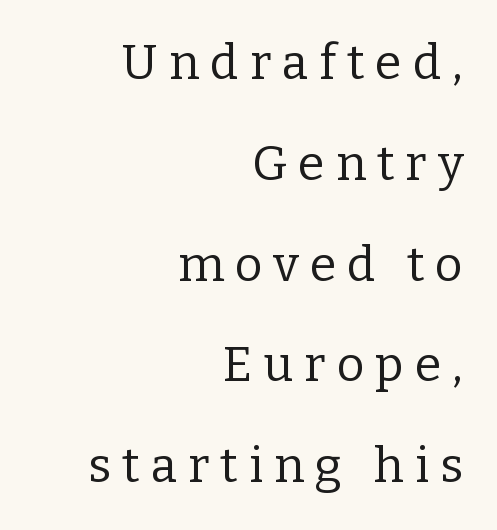
The image shows 48 px regular-weight serif type, upright; set right-aligned, loose line spacing (2.1x), unusually wide letter spacing (+0.23 em), not underlined; low stroke contrast and a medium x-height.
